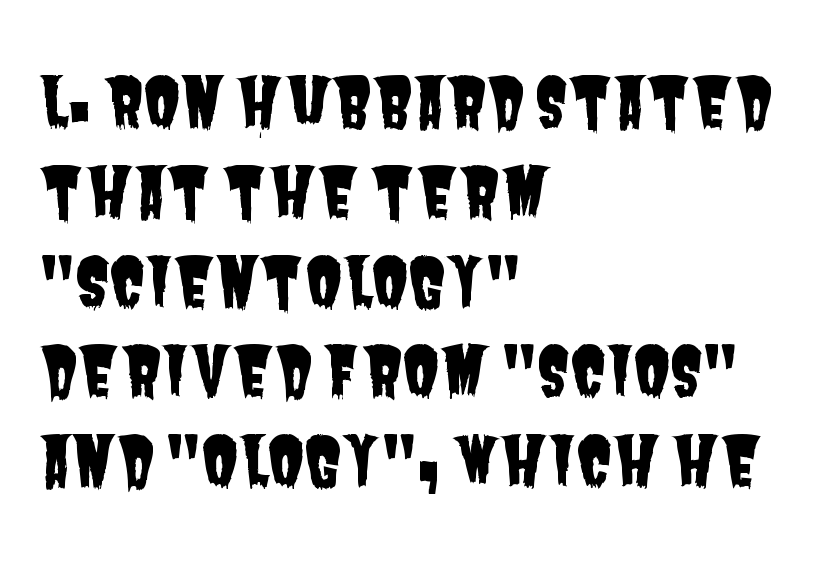
The image shows 67 px condensed sans-serif type; set left-aligned, normal line spacing (1.34x), normal letter spacing, not underlined; low stroke contrast and a large x-height.
